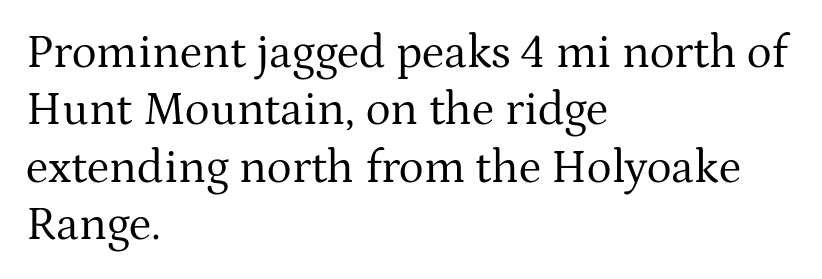
The image shows 47 px regular-weight serif type, upright; set left-aligned, line spacing 1.22x, normal letter spacing, not underlined; medium stroke contrast and a medium x-height.
